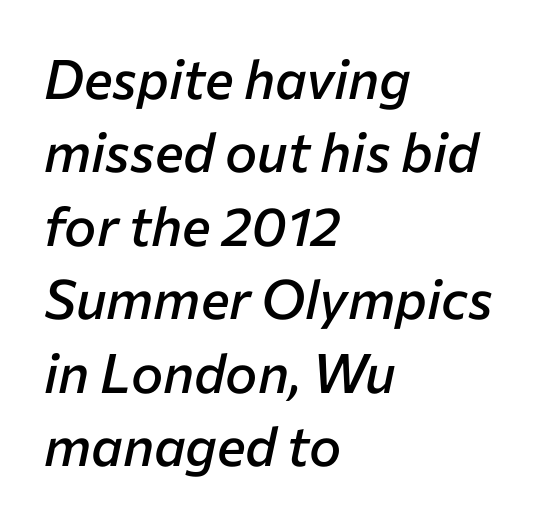
Q: Is the text bold? A: Semi-bold.
Q: Is the text italic (slanted)? A: Yes, it leans right by about 12 degrees.
Q: Is the text underlined? A: No.
Q: How is the paragraph aligned? A: Left-aligned.
Q: Is the spacing between letters normal or unusually wide? A: Normal.
Q: Is the spacing between lines tight, normal or loose? A: Normal.
Q: Width (condensed, normal, or wide)? A: Normal.
Q: Stroke contrast? A: Low.
Q: x-height? A: Medium.
Q: Monospaced? A: No.
